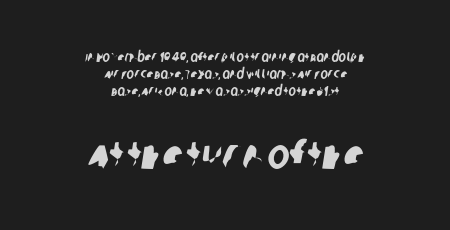
The image shows 42 px condensed sans-serif type; set centered, line spacing 1.22x, normal letter spacing, not underlined; the second (bottom) block is 3.0x larger; low stroke contrast and a large x-height.
